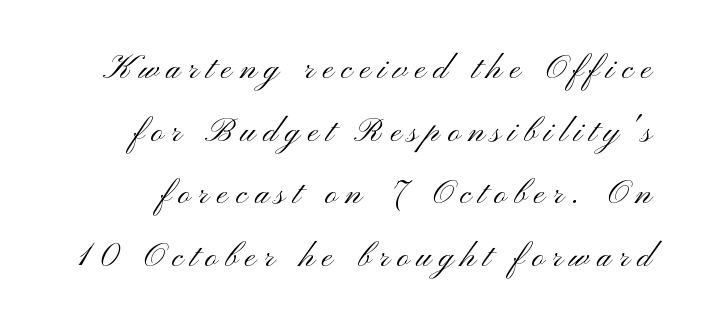
{"serif": "no", "bold": "no", "weight": "light", "width": "wide", "stroke_contrast": "medium", "x_height": "small", "monospaced": "no", "underline": "no", "line_spacing": "normal", "line_spacing_ratio": 1.49, "glyph_px": 42}
